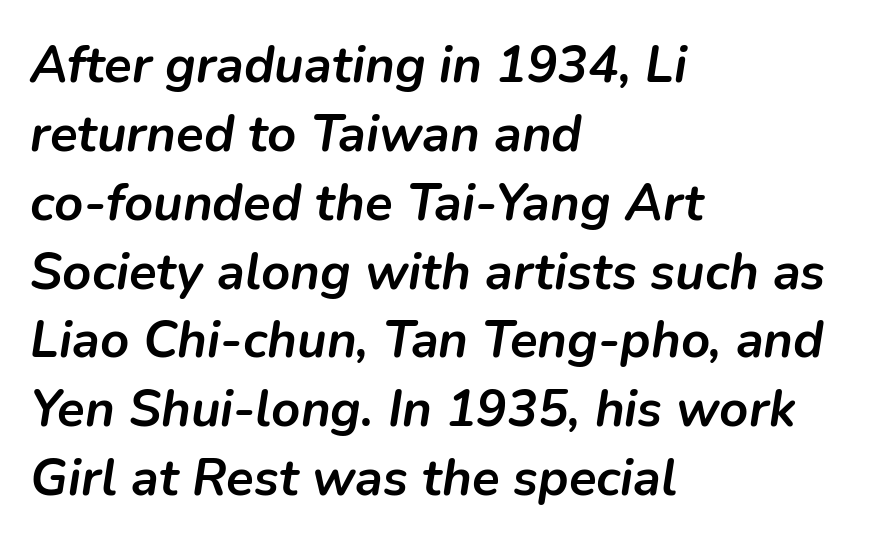
Regular leading. Line starts are locked; line ends wander. This is oblique type, the kind used for emphasis or titles. There is no visible air inserted between adjacent glyphs. You'd pick this weight for a headline — it's a proper bold.
